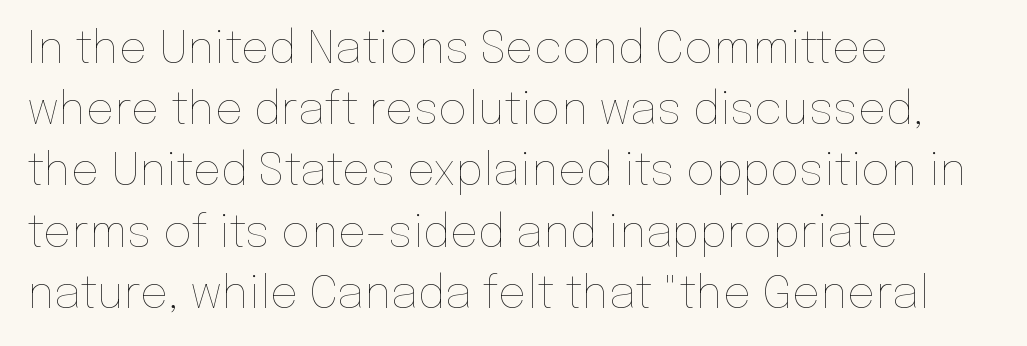
{"italic": "no", "bold": "no", "weight": "thin", "width": "normal", "stroke_contrast": "low", "x_height": "medium", "monospaced": "no", "underline": "no", "align": "left", "line_spacing": "normal", "line_spacing_ratio": 1.36, "letter_spacing": "normal", "letter_spacing_em": 0.0, "glyph_px": 45}
